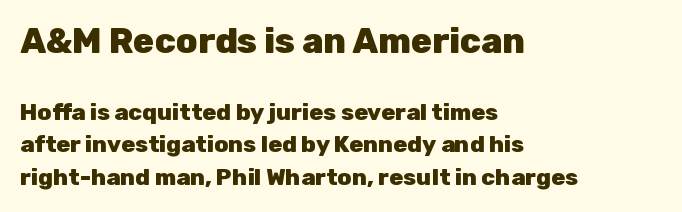
Q: Is the text bold? A: Yes.
Q: Is the text italic (slanted)? A: No, it is upright.
Q: Is the typeface a serif or a sans-serif typeface? A: Sans-serif.
Q: Is the text underlined? A: No.
Q: How is the paragraph aligned? A: Left-aligned.
Q: Is the spacing between letters normal or unusually wide? A: Normal.
Q: Is the spacing between lines tight, normal or loose? A: Normal.
Q: Which block of text is set in a larger size, the first (top) or the second (bottom)? A: The first (top) one.
Q: Width (condensed, normal, or wide)? A: Normal.
Q: Stroke contrast? A: Low.
Q: x-height? A: Medium.
Q: Monospaced? A: No.
